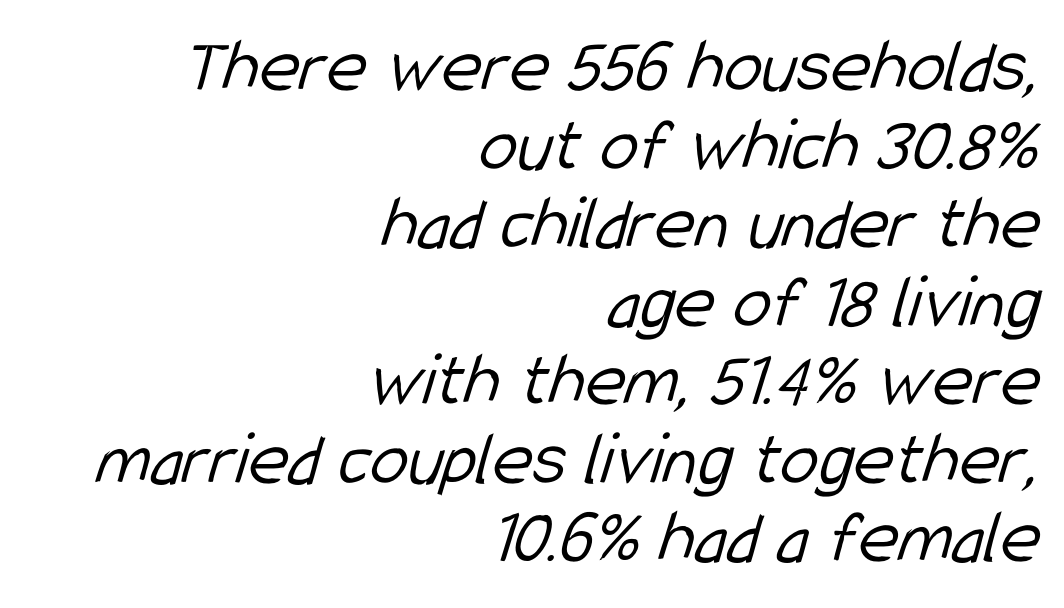
Q: Is the text bold? A: No.
Q: Is the typeface a serif or a sans-serif typeface? A: Sans-serif.
Q: Is the text underlined? A: No.
Q: How is the paragraph aligned? A: Right-aligned.
Q: Is the spacing between letters normal or unusually wide? A: Normal.
Q: Is the spacing between lines tight, normal or loose? A: Tight.
Q: Width (condensed, normal, or wide)? A: Condensed.
Q: Stroke contrast? A: Low.
Q: x-height? A: Medium.
Q: Monospaced? A: No.
